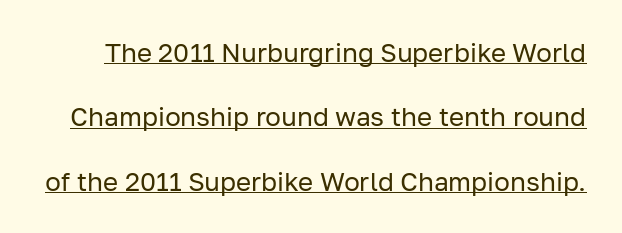
The image shows 26 px text type, upright; set loose line spacing (2.48x), normal letter spacing, underlined.
